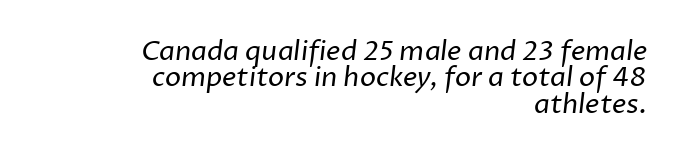
Q: Is the text bold? A: No.
Q: Is the text underlined? A: No.
Q: How is the paragraph aligned? A: Right-aligned.
Q: Is the spacing between letters normal or unusually wide? A: Normal.
Q: Is the spacing between lines tight, normal or loose? A: Tight.
